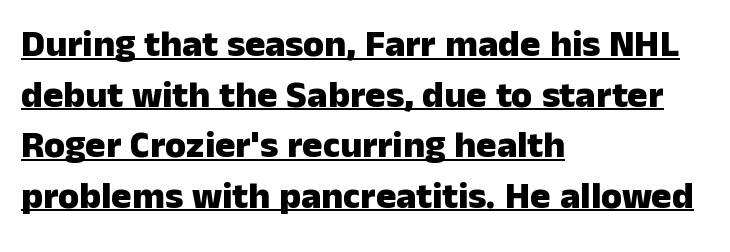
Heavy, bold letterforms. A roman cut, with each character standing at attention. This sample carries an underscore along the baseline area. In terms of leading, this rendering sits right in the middle. The rendering keeps characters at their native spacing. Horizontally, the lines are justified to the leading edge only.
